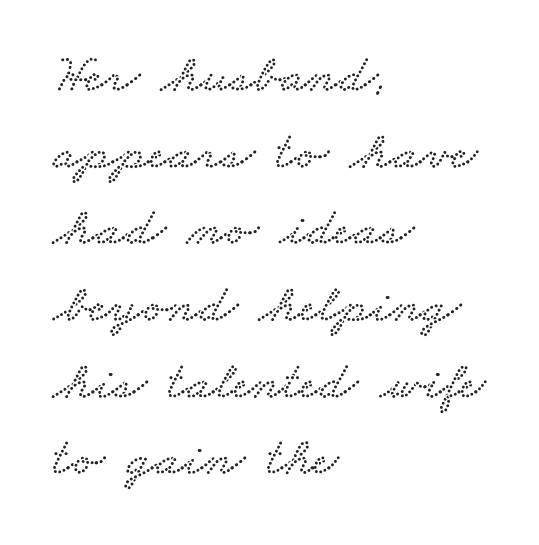
{"serif": "yes", "width": "wide", "stroke_contrast": "low", "x_height": "small", "monospaced": "no", "underline": "no", "align": "left", "line_spacing": "normal", "line_spacing_ratio": 1.42, "letter_spacing": "normal", "letter_spacing_em": 0.0, "glyph_px": 54}
